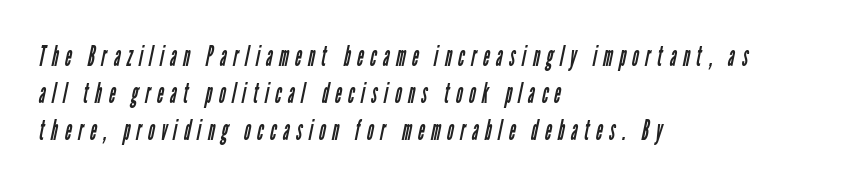
The image shows 28 px regular-weight, condensed sans-serif type; set left-aligned, normal line spacing (1.33x), unusually wide letter spacing (+0.24 em), not underlined; low stroke contrast and a medium x-height.
